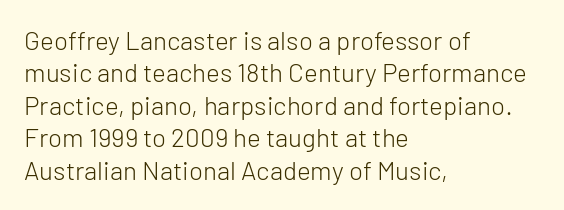
The image shows 26 px text type, upright; set left-aligned, normal line spacing (1.25x), normal letter spacing, not underlined.
